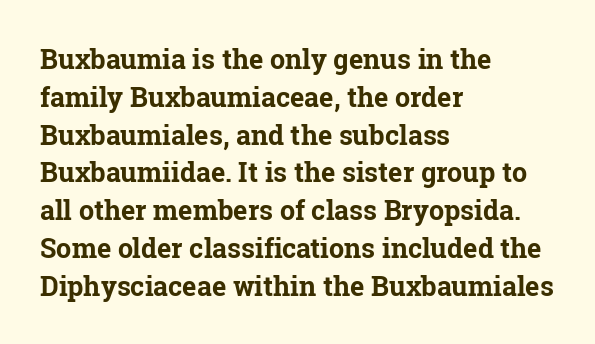
Q: Is the text bold? A: Yes.
Q: Is the text italic (slanted)? A: No, it is upright.
Q: Is the text underlined? A: No.
Q: How is the paragraph aligned? A: Left-aligned.
Q: Is the spacing between letters normal or unusually wide? A: Normal.
Q: Is the spacing between lines tight, normal or loose? A: Normal.
